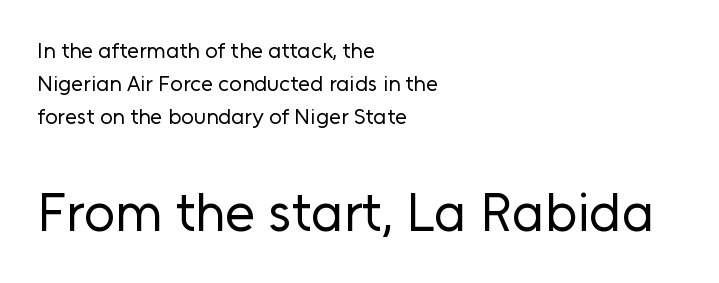
If you drew a line through each stem, it would be perfectly vertical. Stems here are at most as thick as an everyday book face. Descenders hang freely into open space. Where is the straight margin? On the left.
